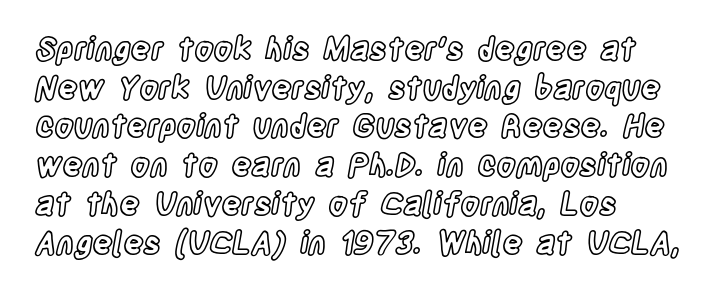
Q: Is the text italic (slanted)? A: Yes.
Q: Is the text underlined? A: No.
Q: How is the paragraph aligned? A: Left-aligned.
Q: Is the spacing between letters normal or unusually wide? A: Normal.
Q: Is the spacing between lines tight, normal or loose? A: Normal.
Q: Width (condensed, normal, or wide)? A: Condensed.
Q: x-height? A: Large.
Q: Monospaced? A: No.
